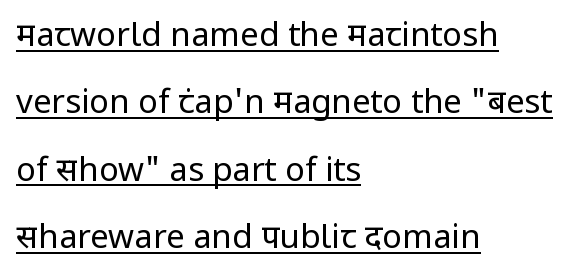
A baseline rule has been typeset under these characters. Proportional: the letters do not fall into vertical columns. If you drew a ruler down the left edge, every line would touch it. Vertical spacing — loose.
